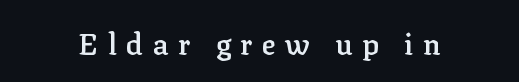
{"serif": "yes", "italic": "no", "bold": "semi", "weight": "semibold", "width": "normal", "stroke_contrast": "low", "x_height": "medium", "monospaced": "no", "underline": "no", "letter_spacing": "wide", "letter_spacing_em": 0.33, "glyph_px": 29}
